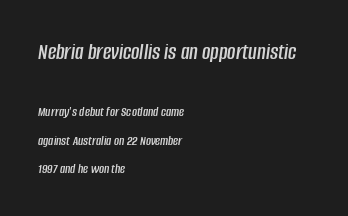
The image shows 23 px text type, italic (leaning right); set left-aligned, loose line spacing (2.03x), normal letter spacing, not underlined; the first (top) block is 1.64x larger.
